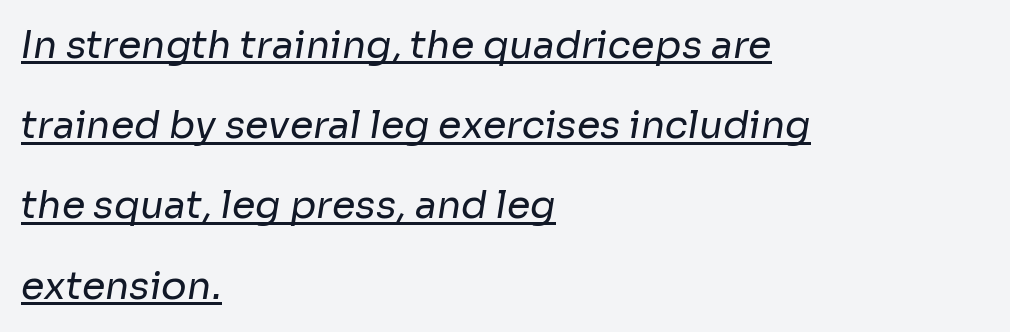
The image shows 38 px regular-weight sans-serif type; set left-aligned, loose line spacing (2.11x), normal letter spacing, underlined; low stroke contrast and a medium x-height.
